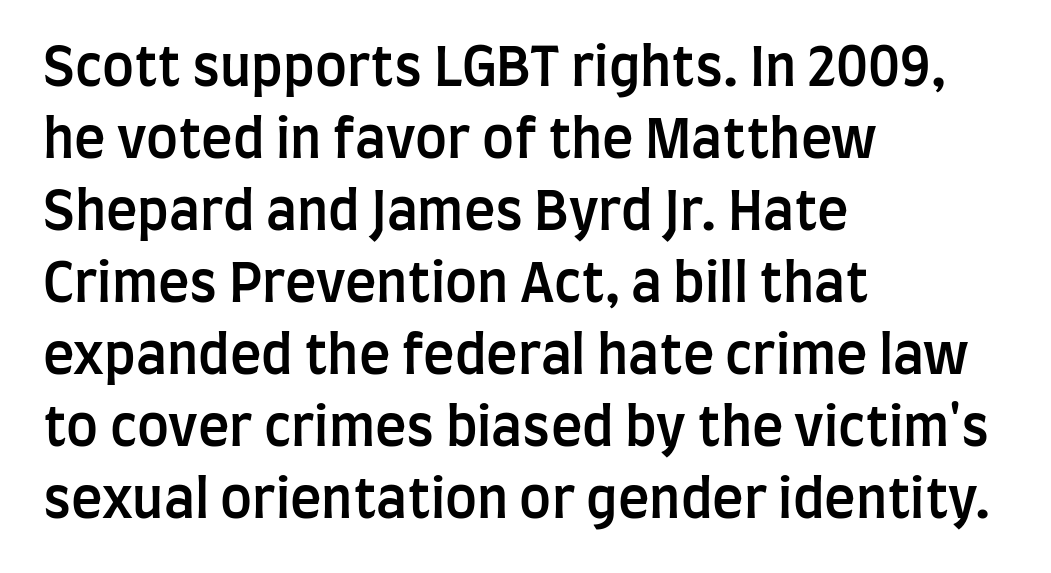
Q: Is the text bold? A: Semi-bold.
Q: Is the text italic (slanted)? A: No, it is upright.
Q: Is the typeface a serif or a sans-serif typeface? A: Sans-serif.
Q: Is the text underlined? A: No.
Q: How is the paragraph aligned? A: Left-aligned.
Q: Is the spacing between letters normal or unusually wide? A: Normal.
Q: Is the spacing between lines tight, normal or loose? A: Normal.
Q: Width (condensed, normal, or wide)? A: Condensed.
Q: Stroke contrast? A: Low.
Q: x-height? A: Large.
Q: Monospaced? A: No.
